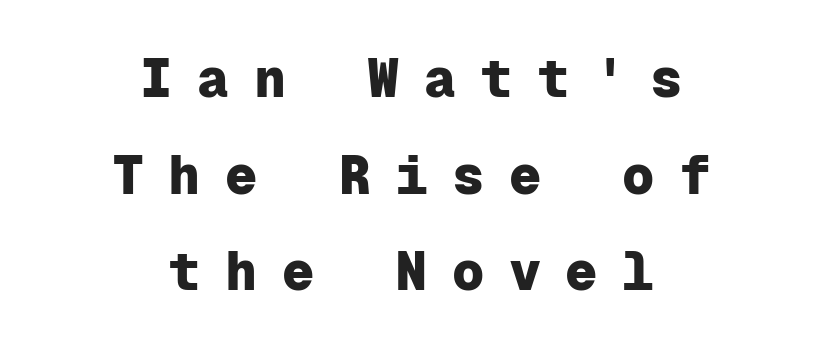
{"serif": "no", "italic": "no", "bold": "yes", "weight": "heavy", "width": "normal", "stroke_contrast": "low", "x_height": "medium", "monospaced": "yes", "underline": "no", "align": "center", "line_spacing_ratio": 1.79, "letter_spacing": "wide", "letter_spacing_em": 0.45, "glyph_px": 54}
